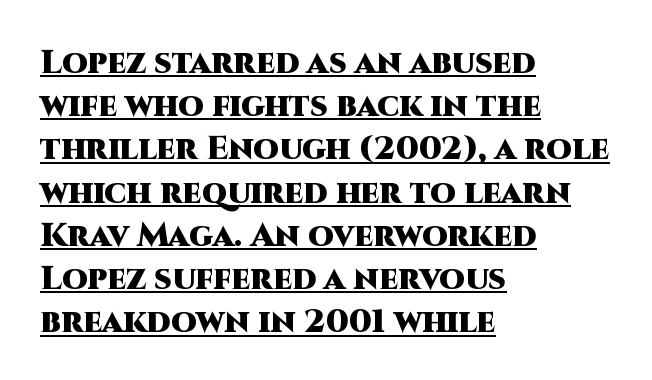
{"serif": "no", "italic": "no", "bold": "yes", "weight": "heavy", "width": "normal", "stroke_contrast": "high", "x_height": "large", "monospaced": "no", "underline": "yes", "align": "left", "line_spacing": "normal", "line_spacing_ratio": 1.31, "letter_spacing": "normal", "letter_spacing_em": 0.0, "glyph_px": 33}
